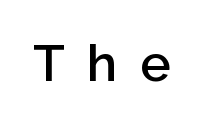
{"serif": "no", "italic": "no", "bold": "semi", "weight": "semibold", "width": "normal", "stroke_contrast": "low", "x_height": "medium", "monospaced": "no", "underline": "no", "letter_spacing": "wide", "letter_spacing_em": 0.44, "glyph_px": 51}
